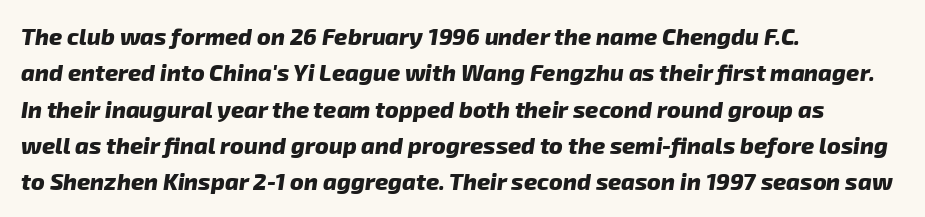
The image shows 23 px bold type; set left-aligned, normal line spacing (1.58x), normal letter spacing, not underlined.
